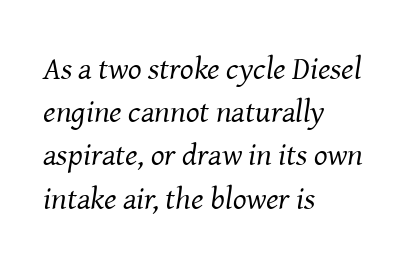
The image shows 32 px regular-weight serif type, italic (leaning right); set left-aligned, normal line spacing (1.35x), normal letter spacing, not underlined; medium stroke contrast and a medium x-height.
